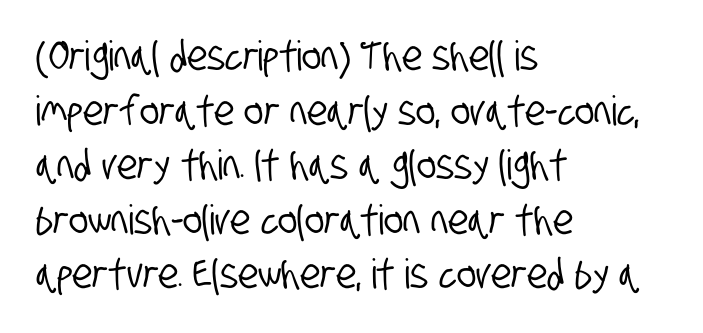
{"serif": "no", "width": "condensed", "stroke_contrast": "low", "x_height": "large", "monospaced": "no", "underline": "no", "align": "left", "line_spacing": "normal", "line_spacing_ratio": 1.33, "letter_spacing": "normal", "letter_spacing_em": 0.0, "glyph_px": 41}
